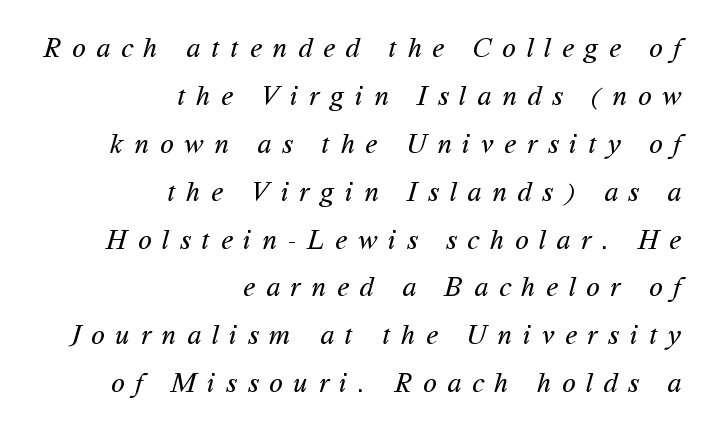
{"serif": "no", "bold": "no", "weight": "regular", "width": "normal", "stroke_contrast": "medium", "x_height": "medium", "monospaced": "no", "underline": "no", "align": "right", "line_spacing_ratio": 1.71, "letter_spacing": "wide", "letter_spacing_em": 0.39, "glyph_px": 28}
